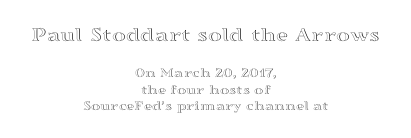
Both edges are ragged and mirror each other, which tells us the setting is centered. The zone under the glyphs is completely vacant. Character size in the leading block exceeds that of the trailing block. Here the glyphs are tracked normally, forming tight word shapes.
